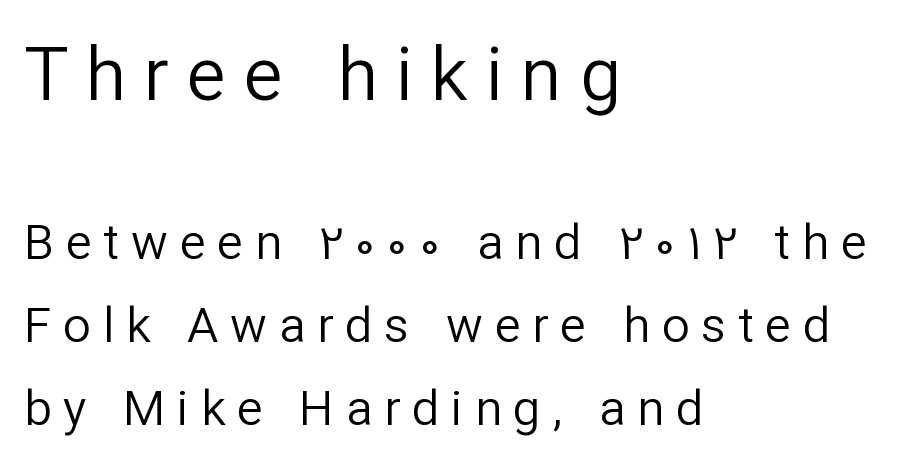
The image shows 74 px regular-weight sans-serif type, upright; set left-aligned, normal line spacing (1.69x), unusually wide letter spacing (+0.24 em), not underlined; the first (top) block is 1.51x larger; low stroke contrast and a medium x-height.
